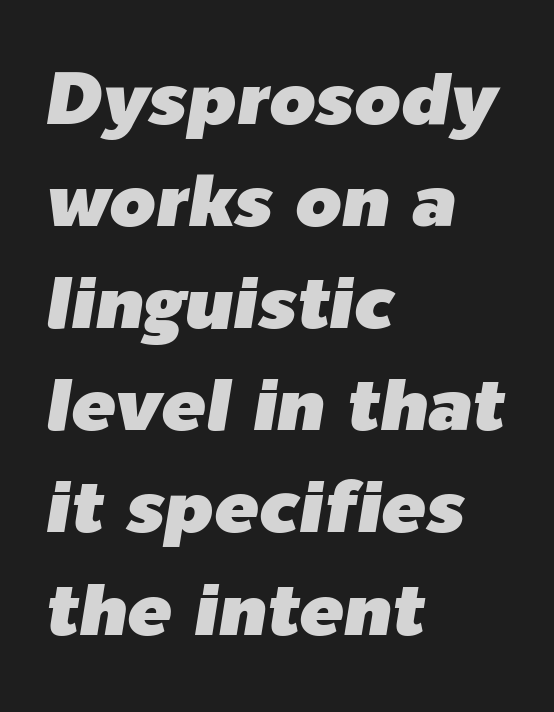
{"italic": "yes", "lean": "right", "slant_degrees": 9, "width": "normal", "stroke_contrast": "low", "x_height": "medium", "monospaced": "no", "underline": "no", "align": "left", "line_spacing": "normal", "line_spacing_ratio": 1.38, "letter_spacing": "normal", "letter_spacing_em": 0.0, "glyph_px": 74}
